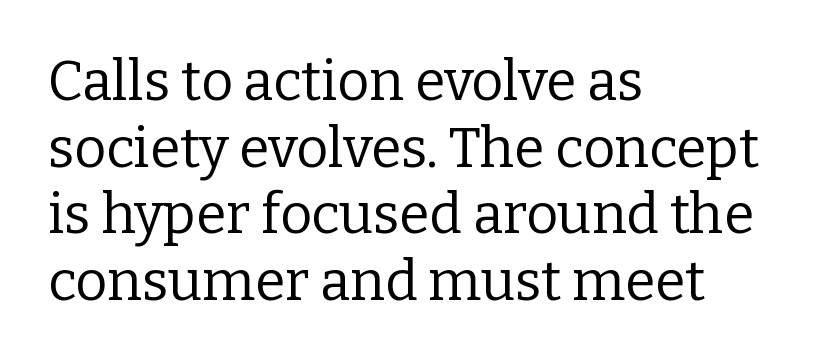
Q: Is the text bold? A: No.
Q: Is the text italic (slanted)? A: No, it is upright.
Q: Is the typeface a serif or a sans-serif typeface? A: Serif.
Q: Is the text underlined? A: No.
Q: How is the paragraph aligned? A: Left-aligned.
Q: Is the spacing between letters normal or unusually wide? A: Normal.
Q: Width (condensed, normal, or wide)? A: Normal.
Q: Stroke contrast? A: Low.
Q: x-height? A: Medium.
Q: Monospaced? A: No.
